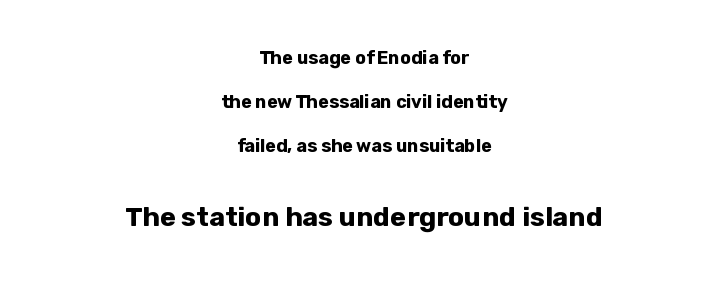
The image shows 27 px bold type, upright; set centered, loose line spacing (2.44x), normal letter spacing, not underlined; the second (bottom) block is 1.5x larger.
